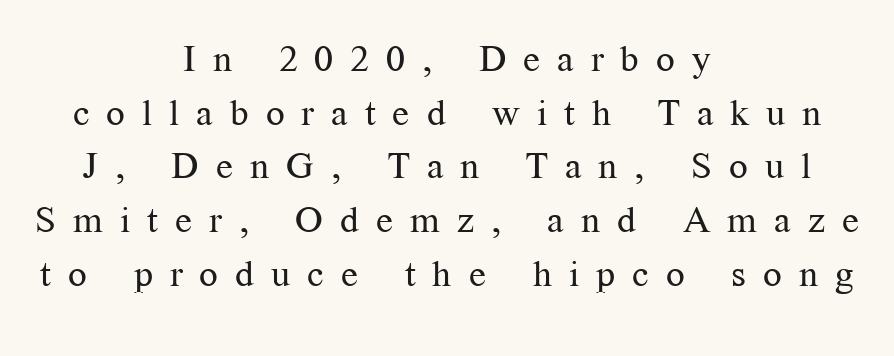
{"serif": "yes", "italic": "no", "bold": "no", "weight": "regular", "width": "normal", "stroke_contrast": "medium", "x_height": "medium", "monospaced": "no", "underline": "no", "align": "center", "line_spacing": "normal", "line_spacing_ratio": 1.45, "letter_spacing": "wide", "letter_spacing_em": 0.46, "glyph_px": 37}
